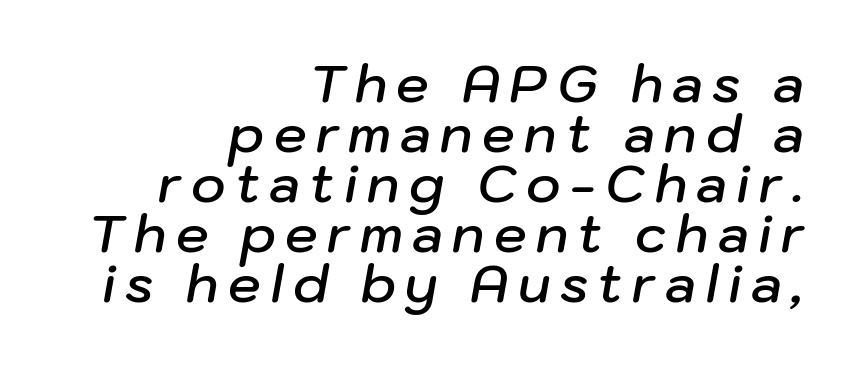
Q: Is the text bold? A: Semi-bold.
Q: Is the text italic (slanted)? A: Yes, it leans right by about 10 degrees.
Q: Is the text underlined? A: No.
Q: How is the paragraph aligned? A: Right-aligned.
Q: Is the spacing between lines tight, normal or loose? A: Tight.
Q: Width (condensed, normal, or wide)? A: Normal.
Q: Stroke contrast? A: Low.
Q: x-height? A: Medium.
Q: Monospaced? A: No.
